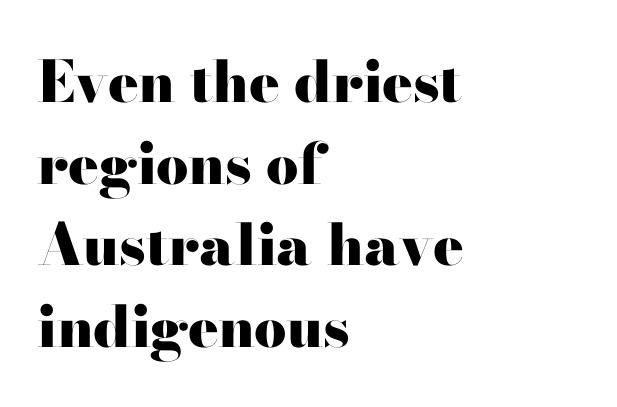
Q: Is the text bold? A: Yes.
Q: Is the text italic (slanted)? A: No, it is upright.
Q: Is the typeface a serif or a sans-serif typeface? A: Serif.
Q: Is the text underlined? A: No.
Q: How is the paragraph aligned? A: Left-aligned.
Q: Is the spacing between letters normal or unusually wide? A: Normal.
Q: Is the spacing between lines tight, normal or loose? A: Normal.
Q: Width (condensed, normal, or wide)? A: Wide.
Q: Stroke contrast? A: High.
Q: x-height? A: Small.
Q: Monospaced? A: No.
